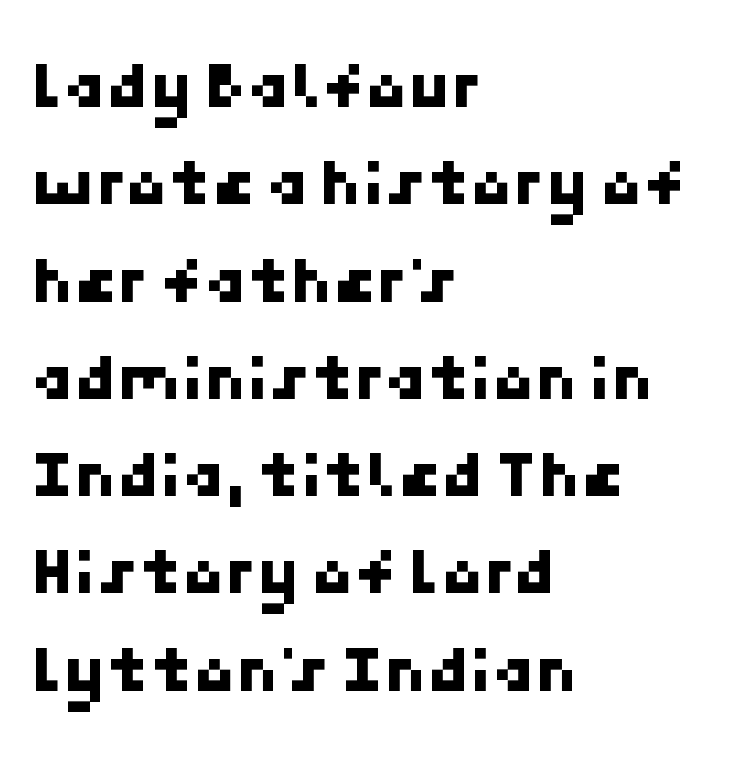
{"serif": "no", "width": "normal", "stroke_contrast": "low", "x_height": "medium", "underline": "no", "align": "left", "line_spacing": "normal", "line_spacing_ratio": 1.41, "letter_spacing": "normal", "letter_spacing_em": 0.0, "glyph_px": 69}
